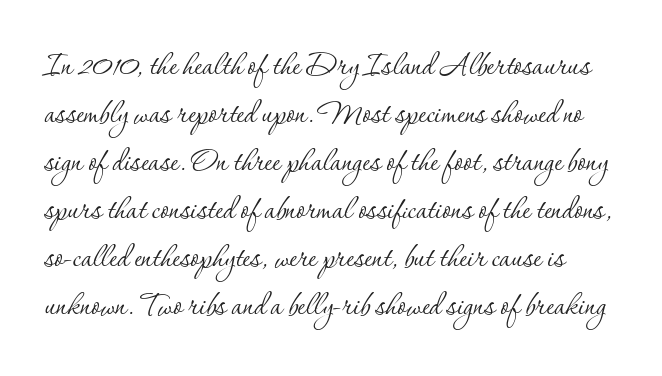
Q: Is the text bold? A: No.
Q: Is the text italic (slanted)? A: Yes.
Q: Is the typeface a serif or a sans-serif typeface? A: Serif.
Q: Is the text underlined? A: No.
Q: Is the spacing between letters normal or unusually wide? A: Normal.
Q: Width (condensed, normal, or wide)? A: Normal.
Q: Stroke contrast? A: Low.
Q: x-height? A: Small.
Q: Monospaced? A: No.
